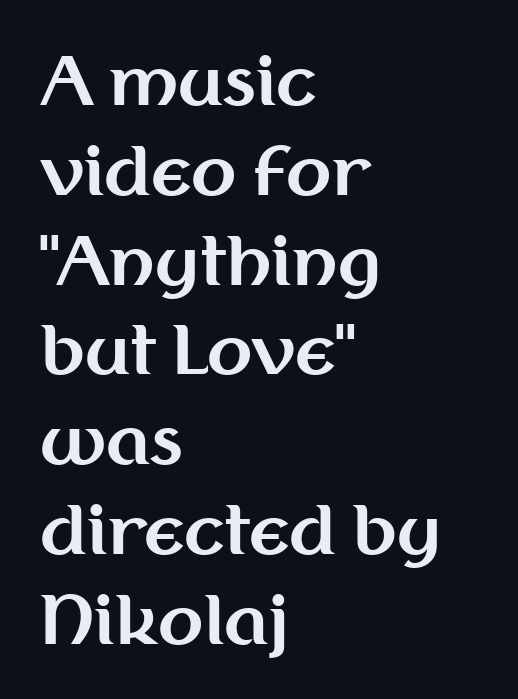
Strong, thick strokes mark this as bold type. Teacher's note: observe the even left margin — that is flush-left alignment. The glyphs are unaccompanied by any horizontal stroke below them. Whoever set this chose a conventional vertical rhythm. The text was rendered using a sans face with plain stroke endings.
